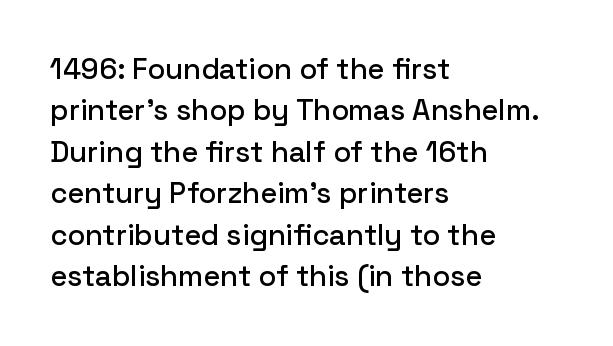
A student would call this left alignment; a typographer would say flush left, rag right. Are there feet on the stems? There aren't — it's a sans. This sample uses plain, unmodified letter spacing. Notice how descenders clear the ascenders below comfortably — that's standard leading. Spacing verdict: proportional, widths tailored to each character.
